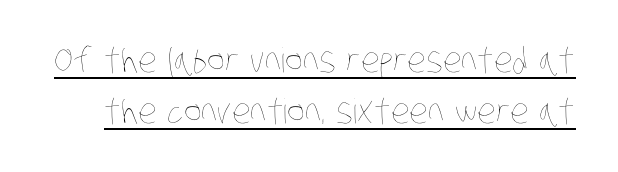
The image shows 34 px thin, condensed type; set normal line spacing (1.49x), normal letter spacing, underlined; low stroke contrast and a large x-height.
